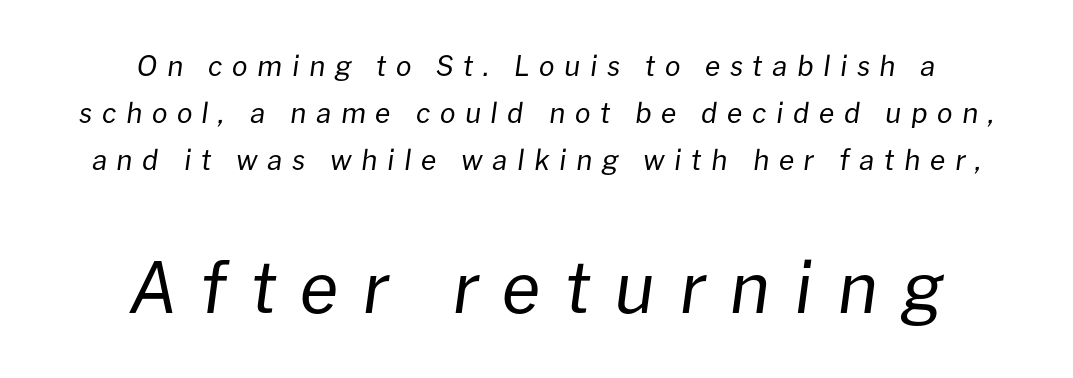
Q: Is the text bold? A: No.
Q: Is the text italic (slanted)? A: Yes, it leans right by about 8 degrees.
Q: Is the text underlined? A: No.
Q: How is the paragraph aligned? A: Centered.
Q: Is the spacing between letters normal or unusually wide? A: Unusually wide.
Q: Is the spacing between lines tight, normal or loose? A: Normal.
Q: Which block of text is set in a larger size, the first (top) or the second (bottom)? A: The second (bottom) one.
Q: Width (condensed, normal, or wide)? A: Normal.
Q: Stroke contrast? A: Low.
Q: x-height? A: Medium.
Q: Monospaced? A: No.
